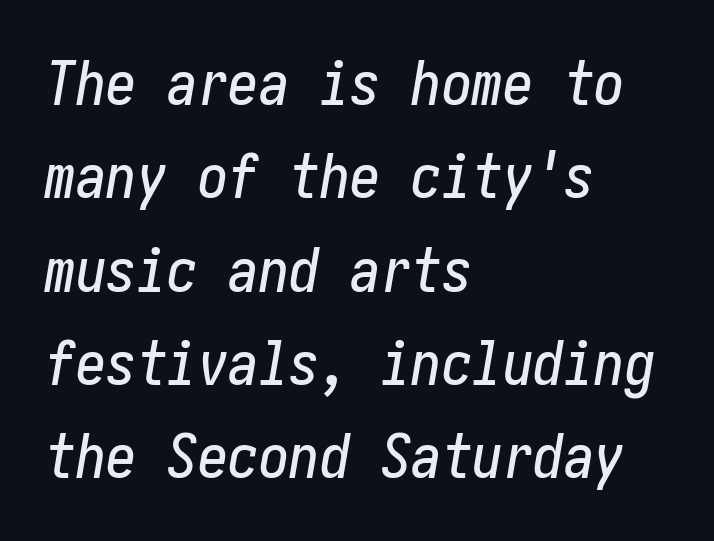
{"italic": "yes", "lean": "right", "slant_degrees": 10, "width": "condensed", "stroke_contrast": "low", "x_height": "medium", "underline": "no", "align": "left", "line_spacing": "normal", "line_spacing_ratio": 1.53, "letter_spacing": "normal", "letter_spacing_em": 0.0, "glyph_px": 61}
